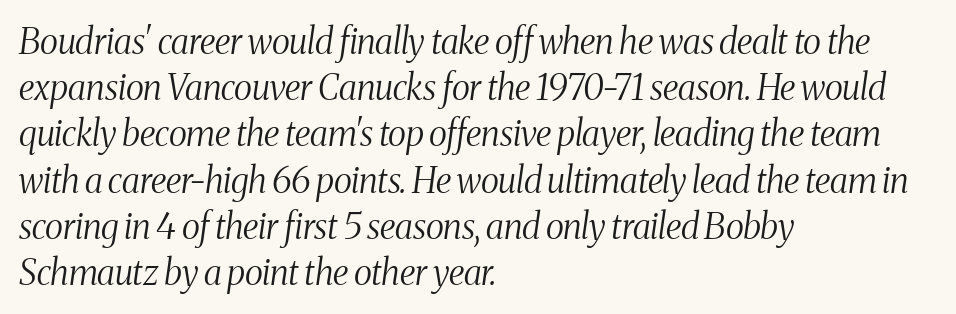
The image shows 35 px light, condensed serif type, italic (leaning right); set left-aligned, normal line spacing (1.32x), normal letter spacing, not underlined; medium stroke contrast and a medium x-height.
